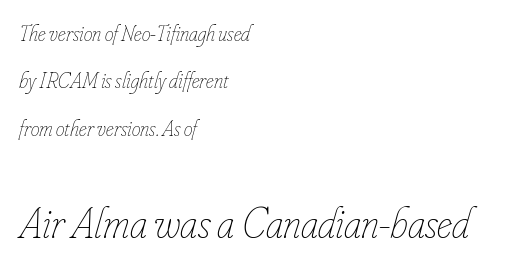
Q: Is the text bold? A: No.
Q: Is the text italic (slanted)? A: Yes, it leans right by about 16 degrees.
Q: Is the text underlined? A: No.
Q: How is the paragraph aligned? A: Left-aligned.
Q: Is the spacing between letters normal or unusually wide? A: Normal.
Q: Is the spacing between lines tight, normal or loose? A: Loose.
Q: Which block of text is set in a larger size, the first (top) or the second (bottom)? A: The second (bottom) one.
Q: Width (condensed, normal, or wide)? A: Condensed.
Q: Stroke contrast? A: Low.
Q: x-height? A: Small.
Q: Monospaced? A: No.
